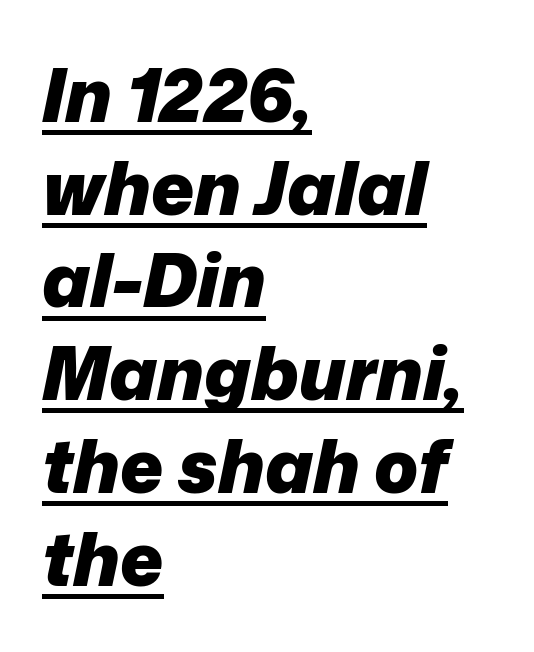
{"italic": "yes", "lean": "right", "slant_degrees": 12, "bold": "yes", "weight": "heavy", "width": "normal", "stroke_contrast": "low", "x_height": "medium", "monospaced": "no", "underline": "yes", "align": "left", "line_spacing": "normal", "line_spacing_ratio": 1.27, "letter_spacing": "normal", "letter_spacing_em": 0.0, "glyph_px": 73}
